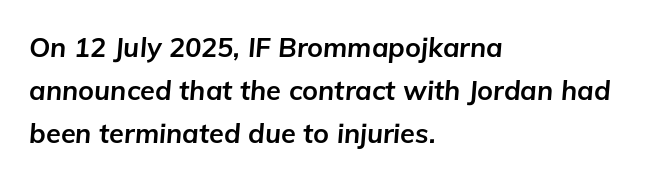
Q: Is the text bold? A: Yes.
Q: Is the text italic (slanted)? A: Yes, it leans right by about 5 degrees.
Q: Is the text underlined? A: No.
Q: How is the paragraph aligned? A: Left-aligned.
Q: Is the spacing between letters normal or unusually wide? A: Normal.
Q: Is the spacing between lines tight, normal or loose? A: Normal.
